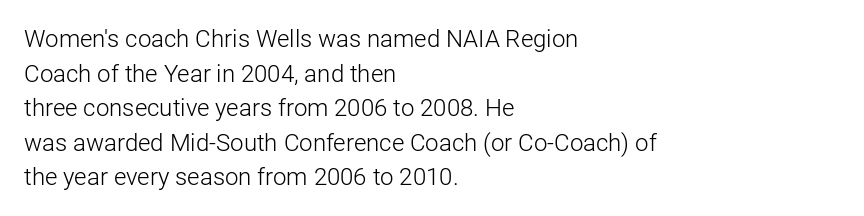
Q: Is the text bold? A: No.
Q: Is the text italic (slanted)? A: No, it is upright.
Q: Is the text underlined? A: No.
Q: How is the paragraph aligned? A: Left-aligned.
Q: Is the spacing between letters normal or unusually wide? A: Normal.
Q: Is the spacing between lines tight, normal or loose? A: Normal.
